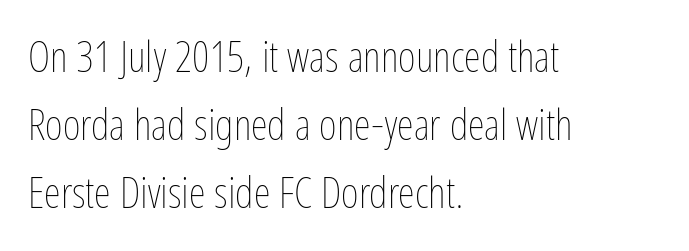
The typeface has the unassuming heft of standard copy or less. Where is the straight margin? On the left. The tracking reads as untouched default to a designer's eye. Only glyphs here, with clear space below each row.
